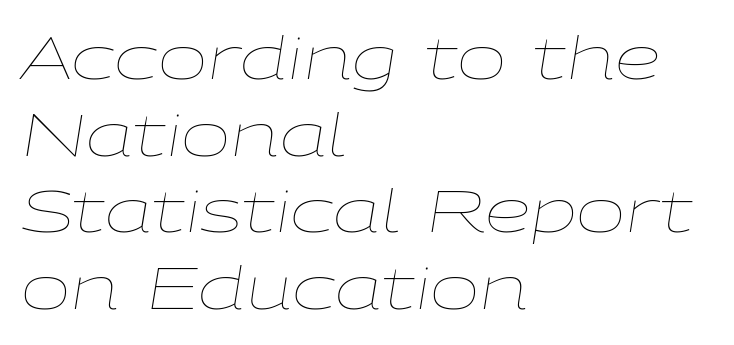
{"italic": "yes", "lean": "right", "slant_degrees": 9, "bold": "no", "weight": "thin", "width": "wide", "stroke_contrast": "low", "x_height": "medium", "monospaced": "no", "underline": "no", "align": "left", "line_spacing": "normal", "line_spacing_ratio": 1.3, "letter_spacing": "normal", "letter_spacing_em": 0.0, "glyph_px": 59}
